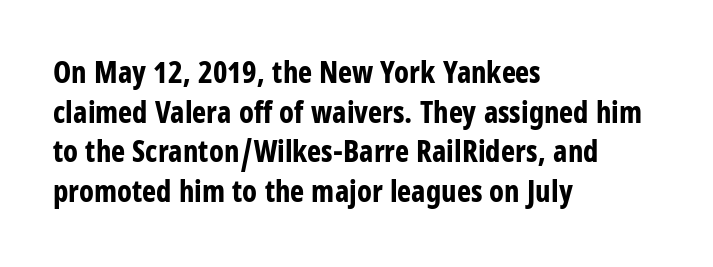
Q: Is the text bold? A: Yes.
Q: Is the text italic (slanted)? A: No, it is upright.
Q: Is the typeface a serif or a sans-serif typeface? A: Sans-serif.
Q: Is the text underlined? A: No.
Q: How is the paragraph aligned? A: Left-aligned.
Q: Is the spacing between letters normal or unusually wide? A: Normal.
Q: Is the spacing between lines tight, normal or loose? A: Normal.
Q: Width (condensed, normal, or wide)? A: Condensed.
Q: Stroke contrast? A: Low.
Q: x-height? A: Large.
Q: Monospaced? A: No.
